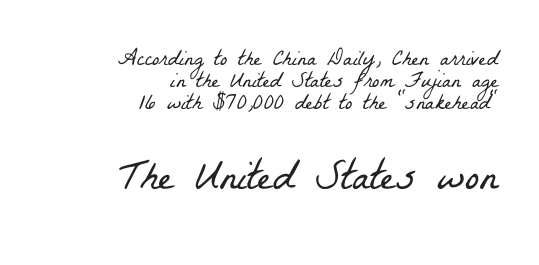
The image shows 43 px light, condensed serif type; set right-aligned, tight line spacing (1.01x), normal letter spacing, not underlined; the second (bottom) block is 1.95x larger; low stroke contrast and a medium x-height.
